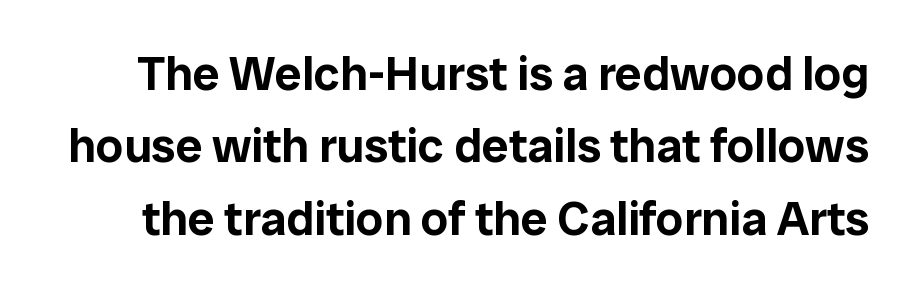
Q: Is the text italic (slanted)? A: No, it is upright.
Q: Is the typeface a serif or a sans-serif typeface? A: Sans-serif.
Q: Is the text underlined? A: No.
Q: Is the spacing between letters normal or unusually wide? A: Normal.
Q: Is the spacing between lines tight, normal or loose? A: Normal.
Q: Width (condensed, normal, or wide)? A: Normal.
Q: Stroke contrast? A: Low.
Q: x-height? A: Medium.
Q: Monospaced? A: No.
